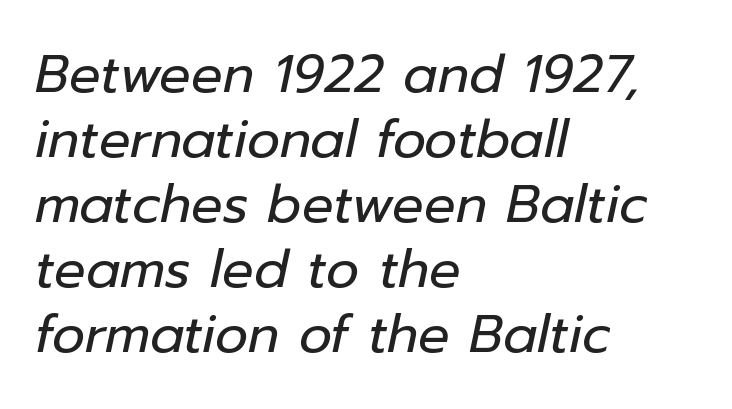
{"italic": "yes", "lean": "right", "slant_degrees": 12, "bold": "no", "weight": "regular", "width": "normal", "stroke_contrast": "low", "x_height": "medium", "monospaced": "no", "underline": "no", "align": "left", "line_spacing": "normal", "line_spacing_ratio": 1.25, "letter_spacing": "normal", "letter_spacing_em": 0.0, "glyph_px": 52}
